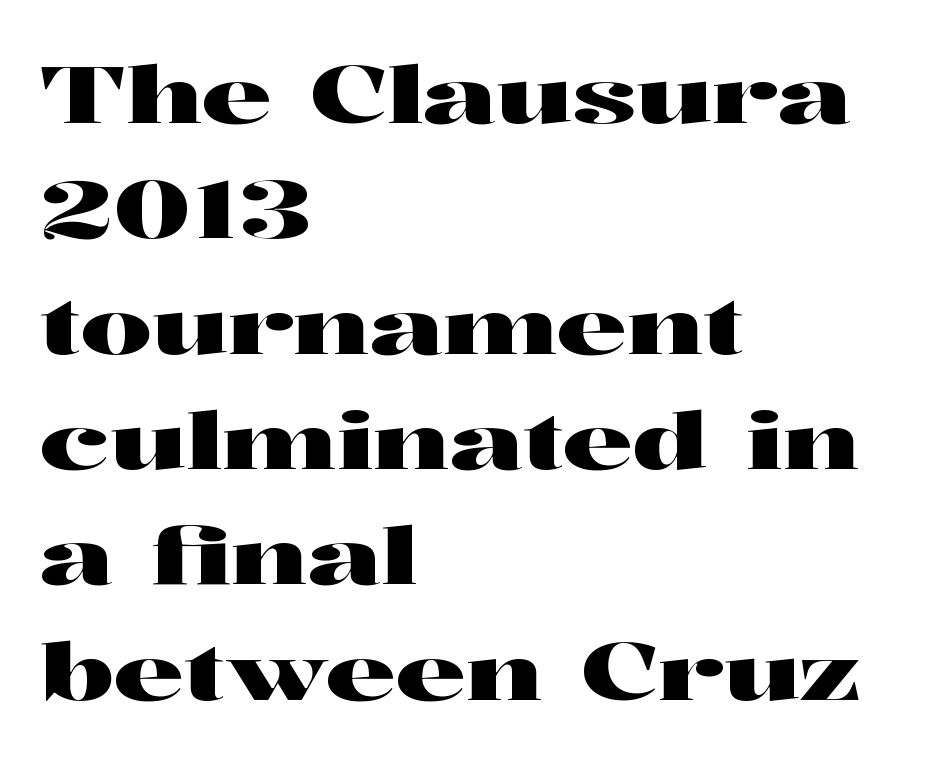
Note the varied advance widths — an 'i' is clearly narrower than an 'm'. Here the glyphs are tracked normally, forming tight word shapes. Reading down the column, the eye jumps a familiar distance to each next line. Unmarked baselines from the first word to the last. It's the straight-up-and-down kind of type. What kind of face is this? One with serifs.
